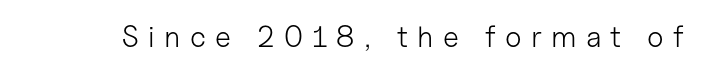
Tracking here is generous; glyphs stand well apart from one another. The letterforms sit at book weight or below. Vertical strokes here are truly vertical. Each row of text sits above clean, open space. These lines are rendered in a variable-pitch font.
